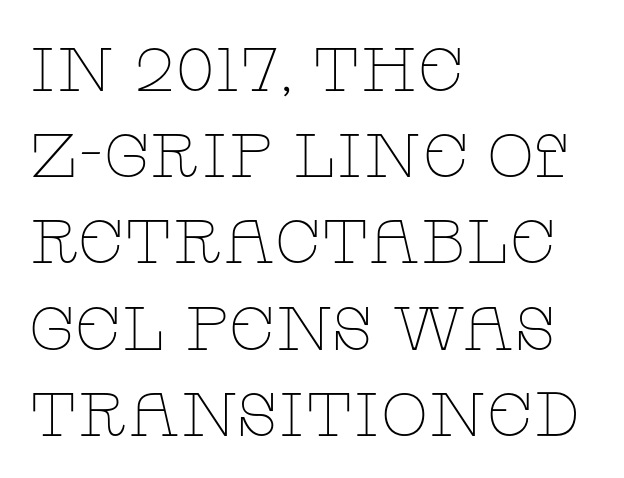
The image shows 62 px thin, wide serif type, upright; set left-aligned, normal line spacing (1.39x), normal letter spacing, not underlined; low stroke contrast and a large x-height.
